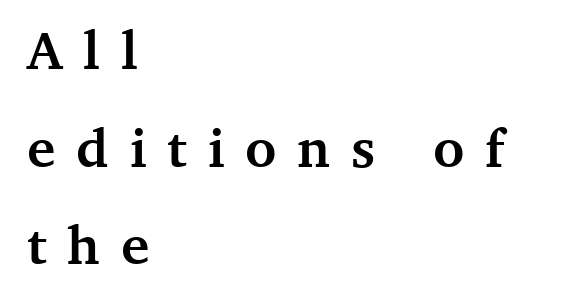
Q: Is the text bold? A: Yes.
Q: Is the text italic (slanted)? A: No, it is upright.
Q: Is the typeface a serif or a sans-serif typeface? A: Serif.
Q: Is the text underlined? A: No.
Q: How is the paragraph aligned? A: Left-aligned.
Q: Is the spacing between letters normal or unusually wide? A: Unusually wide.
Q: Width (condensed, normal, or wide)? A: Normal.
Q: Stroke contrast? A: Medium.
Q: x-height? A: Medium.
Q: Monospaced? A: No.
